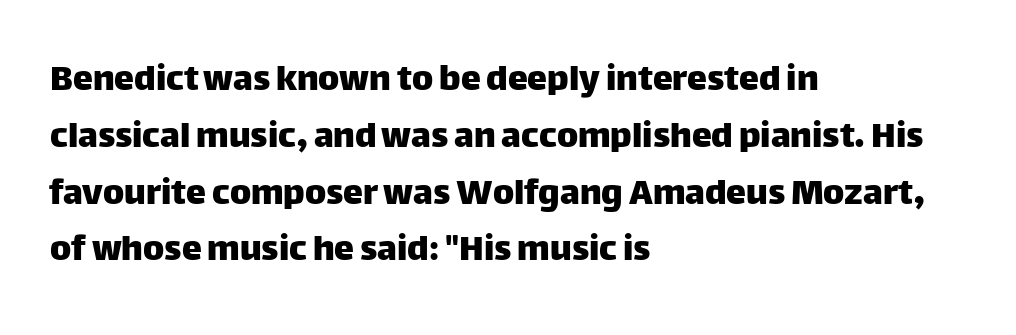
{"serif": "no", "italic": "no", "width": "normal", "stroke_contrast": "low", "x_height": "large", "monospaced": "no", "underline": "no", "align": "left", "line_spacing": "normal", "line_spacing_ratio": 1.42, "letter_spacing": "normal", "letter_spacing_em": 0.0, "glyph_px": 40}
